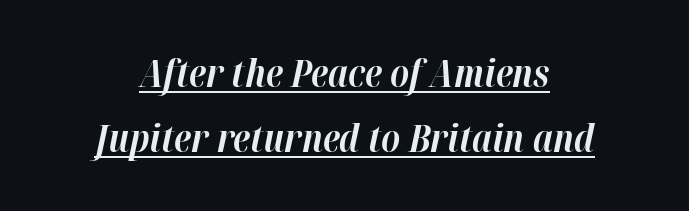
Tracking here is standard; glyphs follow each other at the usual distance. Weight: bold. Observe the lean: these are italic letterforms. Has an underline been added? It has. The rag falls on both sides of this text block equally.
